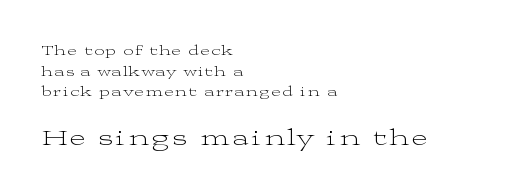
The rows are spaced the way most documents space them. The composition opens small and finishes big. This reads as an unemphasized weight, regular at the heaviest. Glance below the letters and you will spot only blank space. Alignment: flush left.
